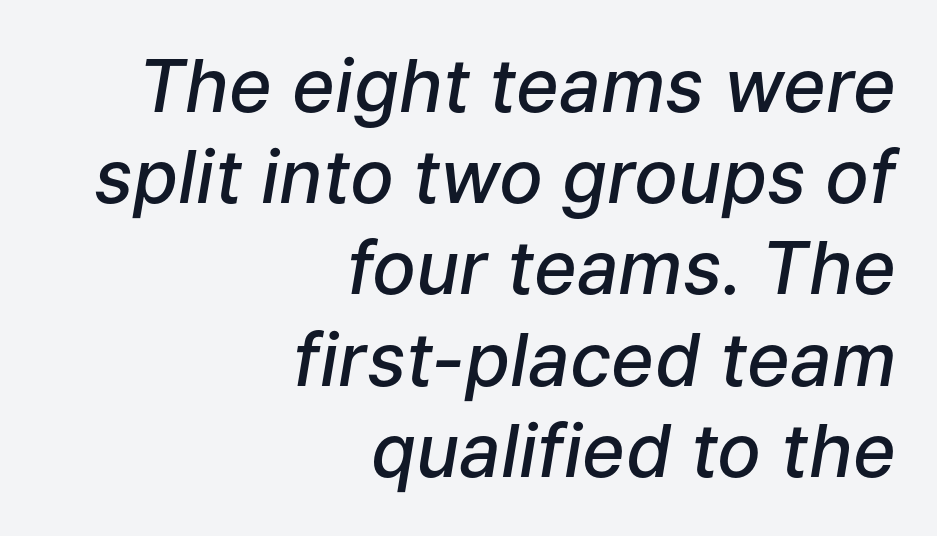
Leading matches the norm, producing a regular column. The characters look somewhat weighty, a semibold short of true bold. The paragraph shown leans on its right margin. Looks like regular typesetting: each glyph gets only the width it needs.
